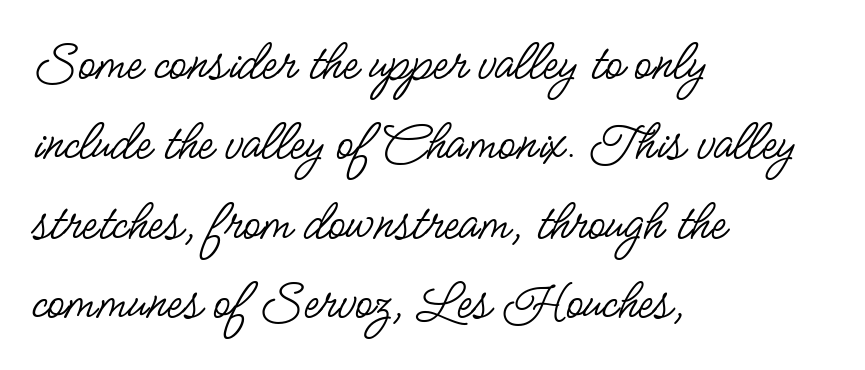
In terms of leading, this rendering sits right in the middle. The passage shown is typed in a proportional face where columns would drift. Nothing heavy about these letters — not bold at all. Line starts are locked; line ends wander.
